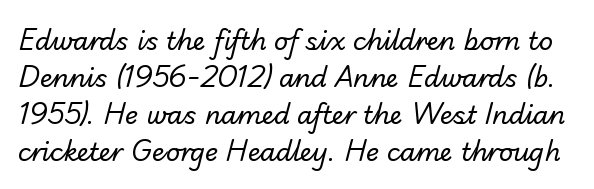
The image shows 25 px text type; set normal line spacing (1.48x), normal letter spacing, not underlined.
